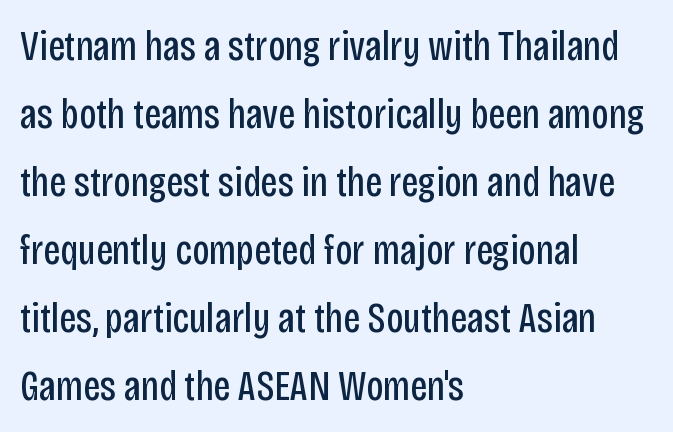
{"serif": "no", "italic": "no", "bold": "no", "weight": "regular", "width": "condensed", "stroke_contrast": "low", "x_height": "large", "monospaced": "no", "underline": "no", "align": "left", "line_spacing": "normal", "line_spacing_ratio": 1.58, "letter_spacing": "normal", "letter_spacing_em": 0.0, "glyph_px": 43}
